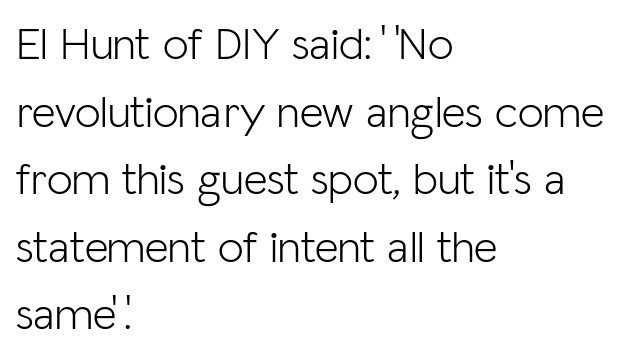
The gaps between neighbouring characters are ordinary and unremarkable. The gap between lines stays unmarked. Nope, not italic — everything's standing straight. A typesetter would label this face a sans. This reads as an unemphasized weight, regular at the heaviest. Baseline-to-baseline distance is the conventional proportion of letter height.
